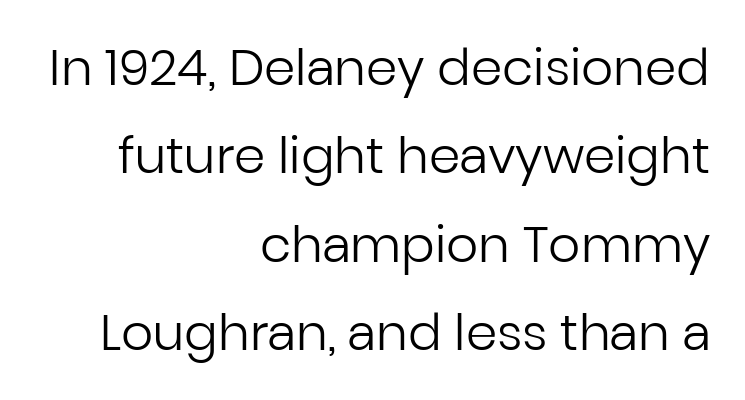
{"serif": "no", "italic": "no", "bold": "no", "weight": "regular", "width": "normal", "stroke_contrast": "low", "x_height": "medium", "monospaced": "no", "underline": "no", "align": "right", "line_spacing_ratio": 1.77, "letter_spacing": "normal", "letter_spacing_em": 0.0, "glyph_px": 50}
